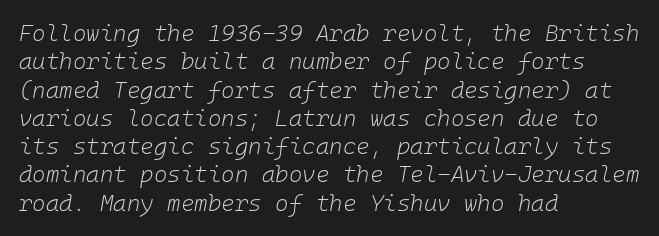
Q: Is the text bold? A: No.
Q: Is the text italic (slanted)? A: Yes, it leans right by about 10 degrees.
Q: Is the text underlined? A: No.
Q: How is the paragraph aligned? A: Left-aligned.
Q: Is the spacing between letters normal or unusually wide? A: Normal.
